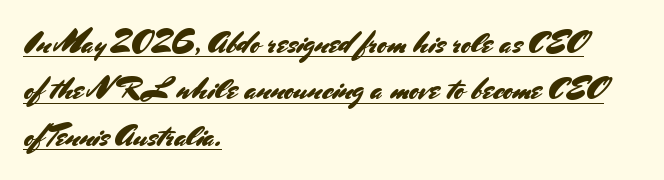
{"serif": "no", "width": "normal", "stroke_contrast": "medium", "x_height": "small", "monospaced": "no", "underline": "yes", "align": "left", "line_spacing": "normal", "line_spacing_ratio": 1.55, "letter_spacing": "normal", "letter_spacing_em": 0.0, "glyph_px": 30}
